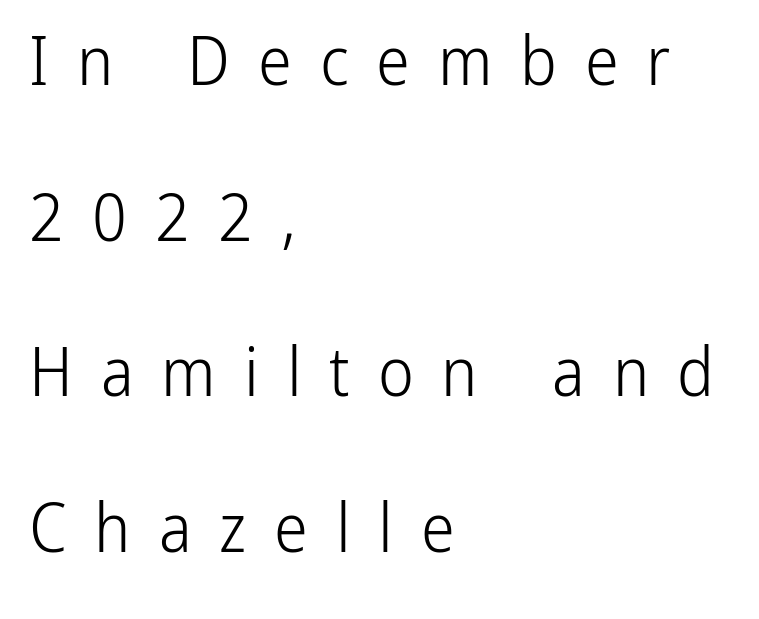
Q: Is the text bold? A: No.
Q: Is the text italic (slanted)? A: No, it is upright.
Q: Is the typeface a serif or a sans-serif typeface? A: Sans-serif.
Q: Is the text underlined? A: No.
Q: How is the paragraph aligned? A: Left-aligned.
Q: Is the spacing between letters normal or unusually wide? A: Unusually wide.
Q: Is the spacing between lines tight, normal or loose? A: Loose.
Q: Width (condensed, normal, or wide)? A: Condensed.
Q: Stroke contrast? A: Low.
Q: x-height? A: Medium.
Q: Monospaced? A: No.
